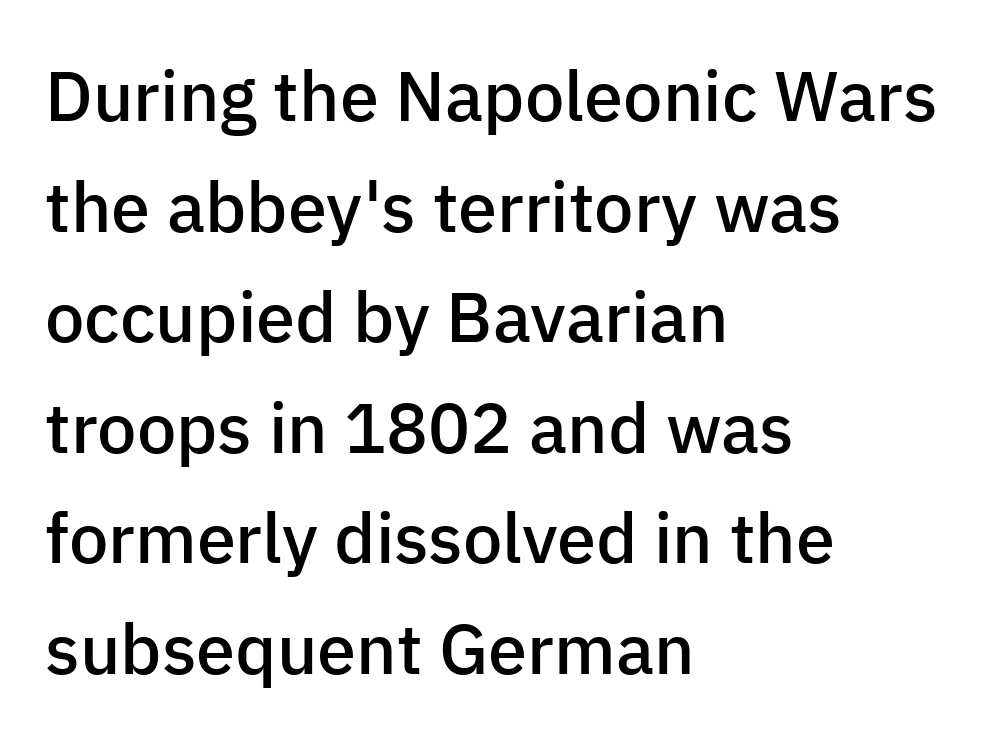
A typesetter would call this proportional, since set widths differ per character. This block has exactly the height ordinary leading produces. All the whitespace from short lines collects on the right. Unmarked baselines from the first word to the last. Slightly chunky letters — semibold, I'd say, not full bold.
